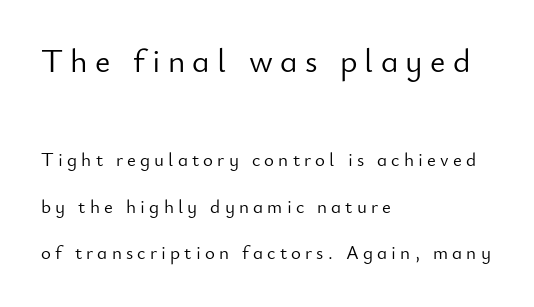
Q: Is the text bold? A: No.
Q: Is the text italic (slanted)? A: No, it is upright.
Q: Is the typeface a serif or a sans-serif typeface? A: Sans-serif.
Q: Is the text underlined? A: No.
Q: How is the paragraph aligned? A: Left-aligned.
Q: Is the spacing between letters normal or unusually wide? A: Unusually wide.
Q: Is the spacing between lines tight, normal or loose? A: Loose.
Q: Which block of text is set in a larger size, the first (top) or the second (bottom)? A: The first (top) one.
Q: Width (condensed, normal, or wide)? A: Normal.
Q: Stroke contrast? A: Low.
Q: x-height? A: Small.
Q: Monospaced? A: No.
